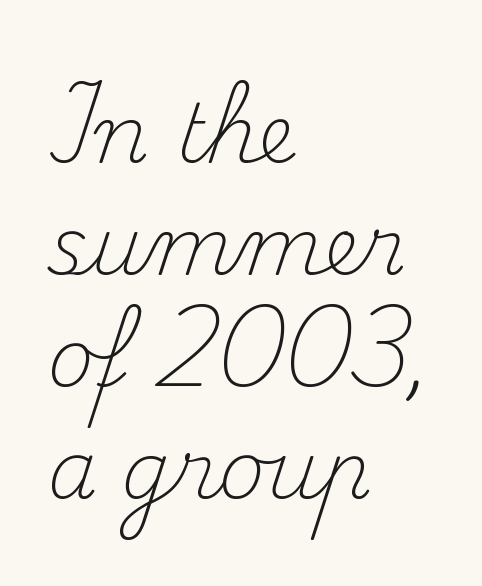
Observe the ordinary spacing: letters are neighbours, not strangers. Descenders are the only things crossing below the line. Observe the serifs anchoring each vertical stroke in this sample. Spacing verdict: proportional, widths tailored to each character.
